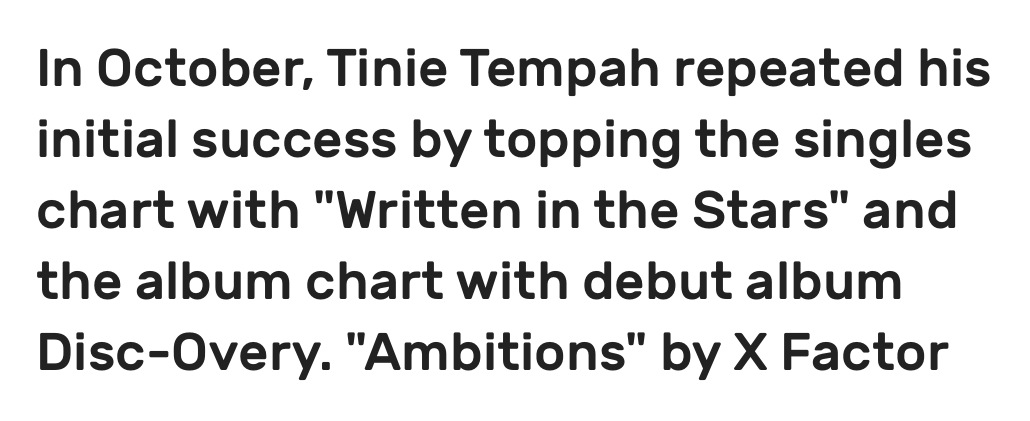
The image shows 53 px sans-serif type, upright; set normal line spacing (1.34x), normal letter spacing, not underlined; low stroke contrast and a medium x-height.
